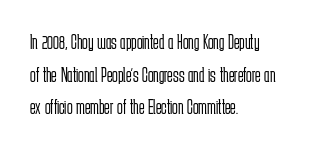
Q: Is the text bold? A: No.
Q: Is the text italic (slanted)? A: No, it is upright.
Q: Is the text underlined? A: No.
Q: How is the paragraph aligned? A: Left-aligned.
Q: Is the spacing between letters normal or unusually wide? A: Normal.
Q: Is the spacing between lines tight, normal or loose? A: Normal.
